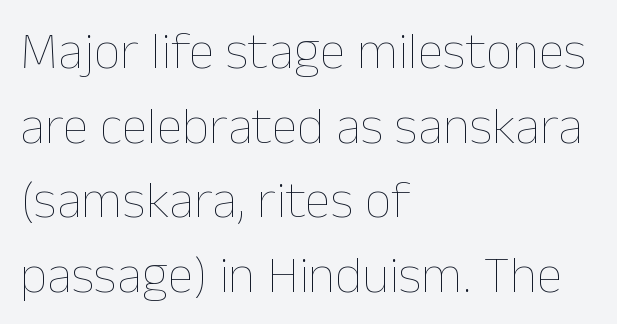
The image shows 53 px thin type, upright; set left-aligned, normal line spacing (1.41x), normal letter spacing, not underlined; low stroke contrast and a medium x-height.
